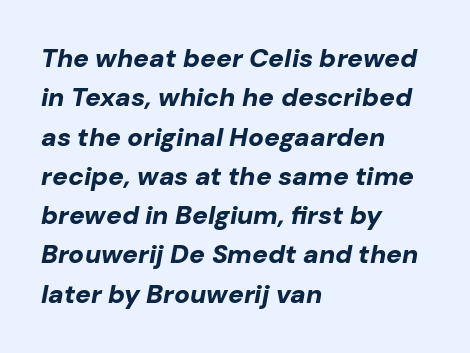
Q: Is the text bold? A: Yes.
Q: Is the text italic (slanted)? A: Yes, it leans right by about 10 degrees.
Q: Is the text underlined? A: No.
Q: How is the paragraph aligned? A: Left-aligned.
Q: Is the spacing between letters normal or unusually wide? A: Normal.
Q: Is the spacing between lines tight, normal or loose? A: Normal.
